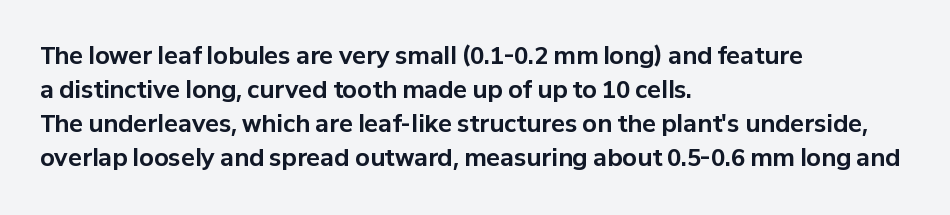
Q: Is the text bold? A: Yes.
Q: Is the text italic (slanted)? A: No, it is upright.
Q: Is the text underlined? A: No.
Q: How is the paragraph aligned? A: Left-aligned.
Q: Is the spacing between letters normal or unusually wide? A: Normal.
Q: Is the spacing between lines tight, normal or loose? A: Normal.
